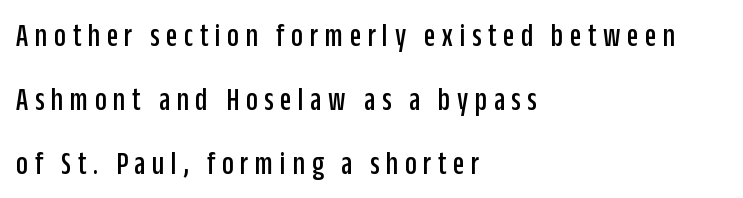
Q: Is the text italic (slanted)? A: No, it is upright.
Q: Is the typeface a serif or a sans-serif typeface? A: Sans-serif.
Q: Is the text underlined? A: No.
Q: How is the paragraph aligned? A: Left-aligned.
Q: Is the spacing between letters normal or unusually wide? A: Unusually wide.
Q: Is the spacing between lines tight, normal or loose? A: Loose.
Q: Width (condensed, normal, or wide)? A: Condensed.
Q: Stroke contrast? A: Low.
Q: x-height? A: Large.
Q: Monospaced? A: No.
